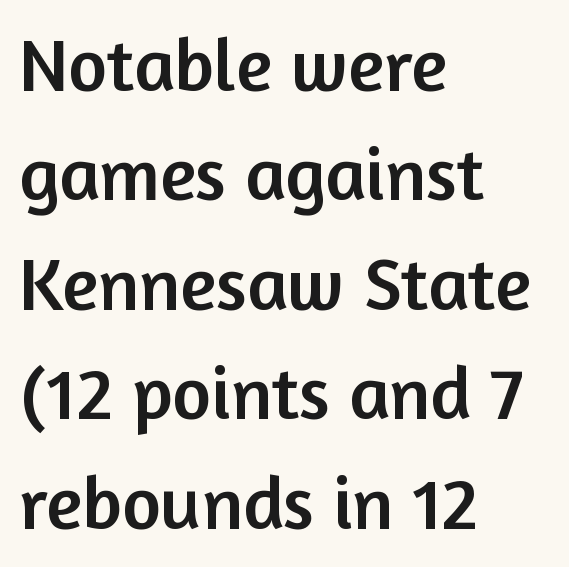
The line texture is even and compact thanks to regular tracking. Each letter keeps its own natural width here, so spacing adapts to shape. The letters stand upright; this is a roman face. I'd call this a sans setting — the letters go barefoot. The area under the type is left untouched.
